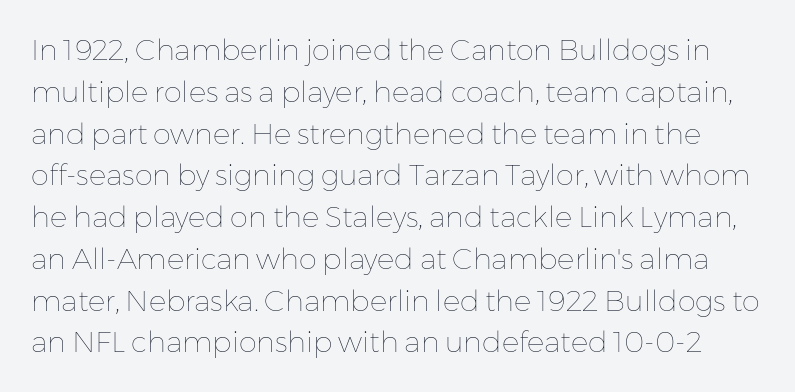
Characters remain perfectly vertical along every line. Characters follow at the spacing the type designer built in. Stems here are at most as thick as an everyday book face. Note the varied advance widths — an 'i' is clearly narrower than an 'm'. Reading down the column, the eye jumps a familiar distance to each next line.
